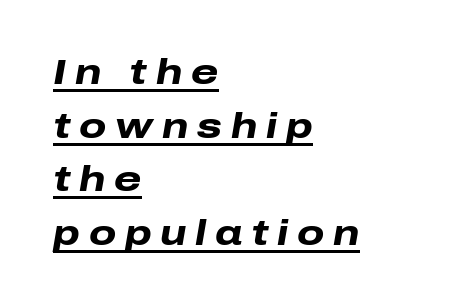
Vertical spacing — default. This rendering widens character spacing well past its baseline value. Glance below the letters and you will spot a drawn line. Heavy-handed strokes throughout: this text is bold. A student would call this left alignment; a typographer would say flush left, rag right. The rendering applies a slant to the glyphs.
